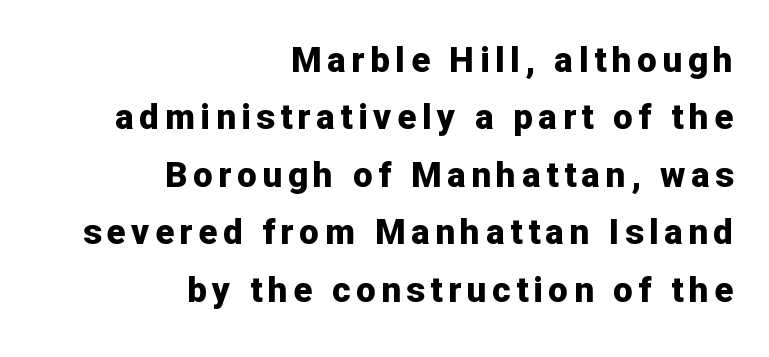
Glance below the letters and you will spot only blank space. The lines sit at an ordinary, default distance from one another. No feet cap the strokes, marking this as sans-serif type. Posture: upright roman. Character widths vary here, with narrow letters taking less room than wide ones. Bold? Absolutely — the strokes are thick and heavy.
